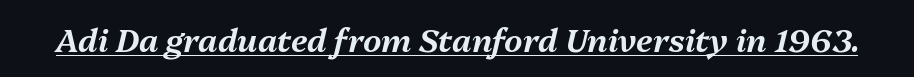
Q: Is the text italic (slanted)? A: Yes, it leans right by about 13 degrees.
Q: Is the text underlined? A: Yes.
Q: Is the spacing between letters normal or unusually wide? A: Normal.
Q: Width (condensed, normal, or wide)? A: Normal.
Q: Stroke contrast? A: Medium.
Q: x-height? A: Medium.
Q: Monospaced? A: No.
